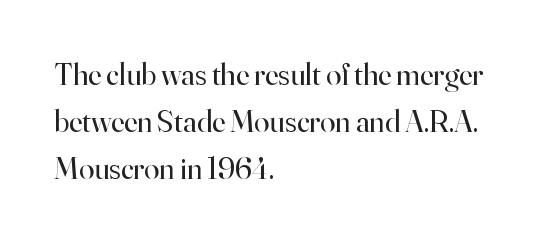
{"serif": "yes", "italic": "no", "bold": "no", "weight": "regular", "width": "normal", "stroke_contrast": "high", "x_height": "small", "monospaced": "no", "underline": "no", "align": "left", "line_spacing": "normal", "line_spacing_ratio": 1.52, "letter_spacing": "normal", "letter_spacing_em": 0.0, "glyph_px": 31}
